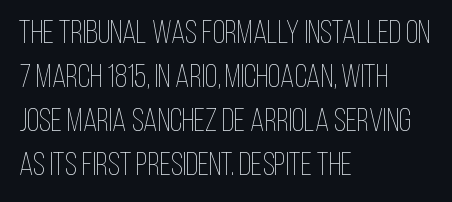
{"italic": "no", "bold": "no", "weight": "thin", "width": "condensed", "stroke_contrast": "low", "x_height": "large", "monospaced": "no", "underline": "no", "align": "left", "line_spacing": "normal", "line_spacing_ratio": 1.37, "letter_spacing": "normal", "letter_spacing_em": 0.0, "glyph_px": 32}
